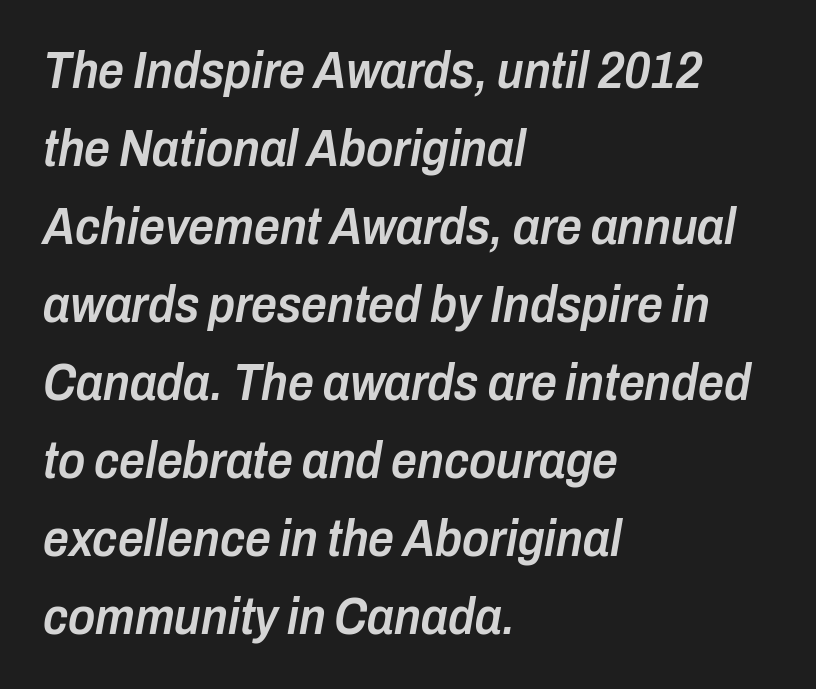
{"italic": "yes", "lean": "right", "slant_degrees": 10, "bold": "semi", "weight": "semibold", "width": "condensed", "stroke_contrast": "low", "x_height": "medium", "monospaced": "no", "underline": "no", "align": "left", "line_spacing": "normal", "line_spacing_ratio": 1.53, "letter_spacing": "normal", "letter_spacing_em": 0.0, "glyph_px": 51}
